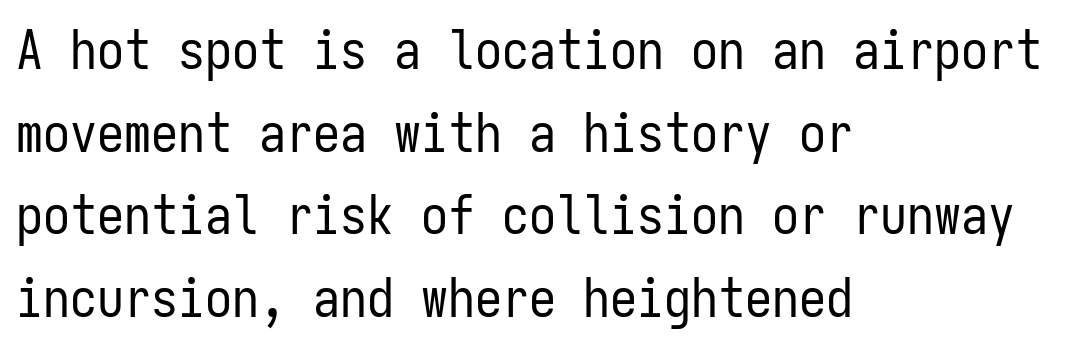
The compositor pushed each line to the left boundary. The gaps between neighbouring characters are ordinary and unremarkable. The weight tops out at a normal text grade. Decoration check: the copy has no underline.
